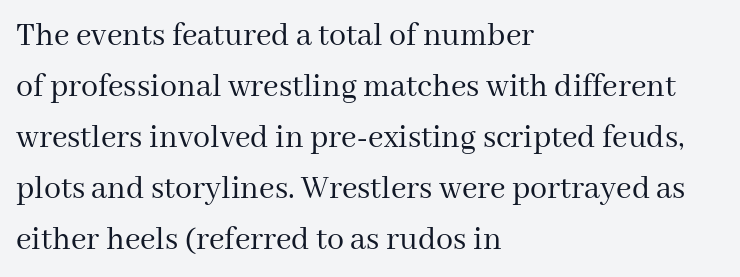
Q: Is the text bold? A: No.
Q: Is the text italic (slanted)? A: No, it is upright.
Q: Is the typeface a serif or a sans-serif typeface? A: Serif.
Q: Is the text underlined? A: No.
Q: How is the paragraph aligned? A: Left-aligned.
Q: Is the spacing between letters normal or unusually wide? A: Normal.
Q: Is the spacing between lines tight, normal or loose? A: Normal.
Q: Width (condensed, normal, or wide)? A: Normal.
Q: Stroke contrast? A: Medium.
Q: x-height? A: Medium.
Q: Monospaced? A: No.
